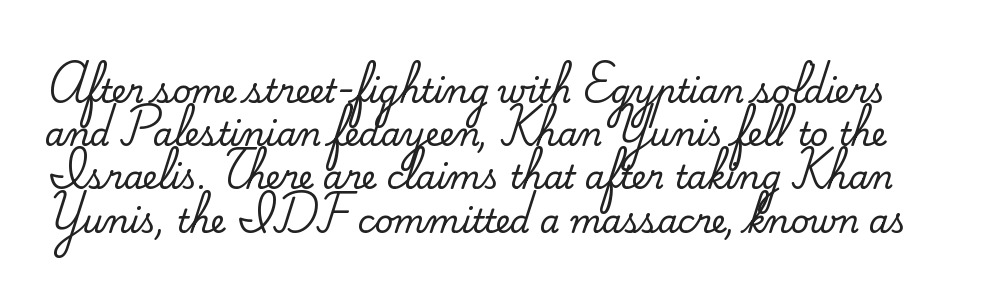
Q: Is the text italic (slanted)? A: Yes.
Q: Is the typeface a serif or a sans-serif typeface? A: Serif.
Q: Is the text underlined? A: No.
Q: Is the spacing between letters normal or unusually wide? A: Normal.
Q: Is the spacing between lines tight, normal or loose? A: Normal.
Q: Width (condensed, normal, or wide)? A: Normal.
Q: Stroke contrast? A: Medium.
Q: x-height? A: Small.
Q: Monospaced? A: No.
